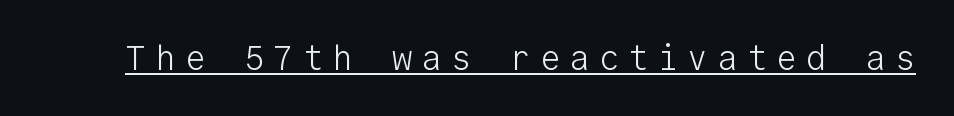
Looks like terminal output: every glyph gets an equal slot. Vertical strokes here are truly vertical. Caption: face not bold, strokes unweighted. The specimen includes a rule beneath the text block's lines. This sample uses expanded letter spacing, leaving extra air between glyphs.
